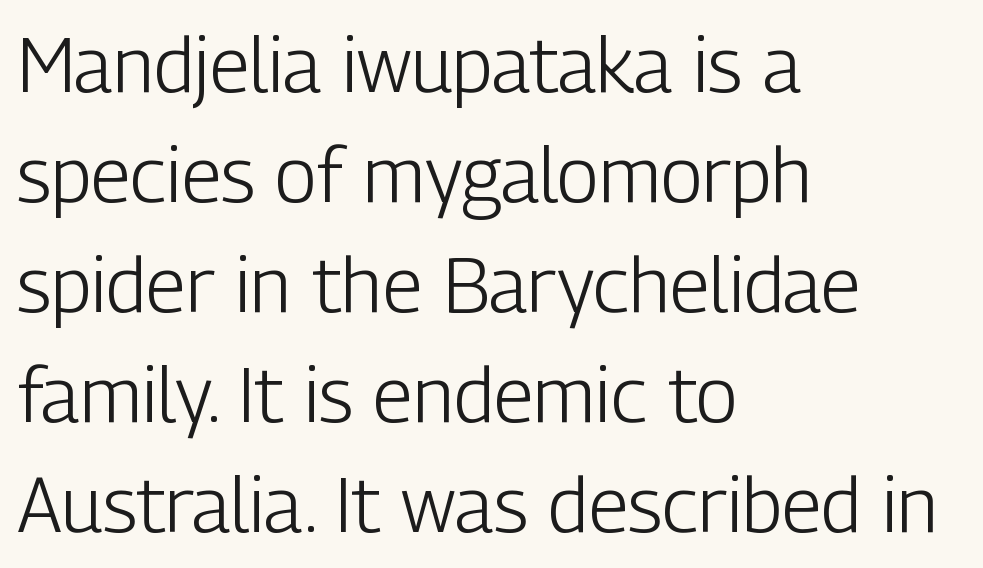
Q: Is the text bold? A: No.
Q: Is the text italic (slanted)? A: No, it is upright.
Q: Is the typeface a serif or a sans-serif typeface? A: Sans-serif.
Q: Is the text underlined? A: No.
Q: How is the paragraph aligned? A: Left-aligned.
Q: Is the spacing between letters normal or unusually wide? A: Normal.
Q: Is the spacing between lines tight, normal or loose? A: Normal.
Q: Width (condensed, normal, or wide)? A: Condensed.
Q: Stroke contrast? A: Low.
Q: x-height? A: Medium.
Q: Monospaced? A: No.
